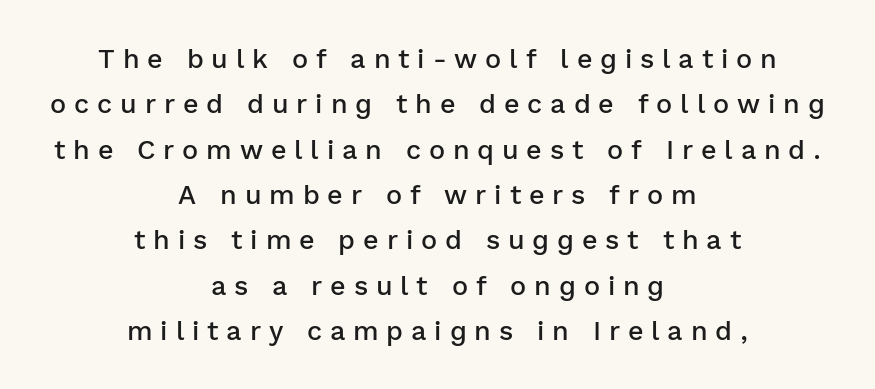
Q: Is the text bold? A: Semi-bold.
Q: Is the text italic (slanted)? A: No, it is upright.
Q: Is the text underlined? A: No.
Q: How is the paragraph aligned? A: Centered.
Q: Is the spacing between letters normal or unusually wide? A: Unusually wide.
Q: Is the spacing between lines tight, normal or loose? A: Normal.
